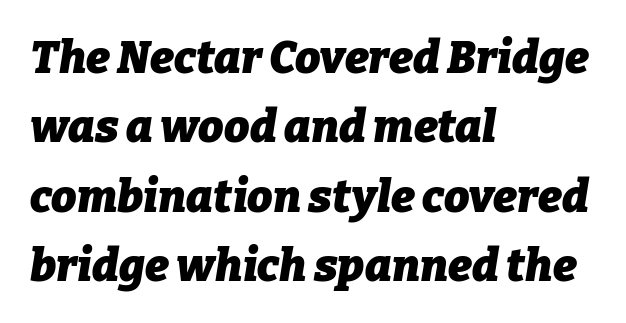
The image shows 45 px heavy type, italic (leaning right); set left-aligned, normal line spacing (1.54x), normal letter spacing, not underlined; low stroke contrast and a medium x-height.
